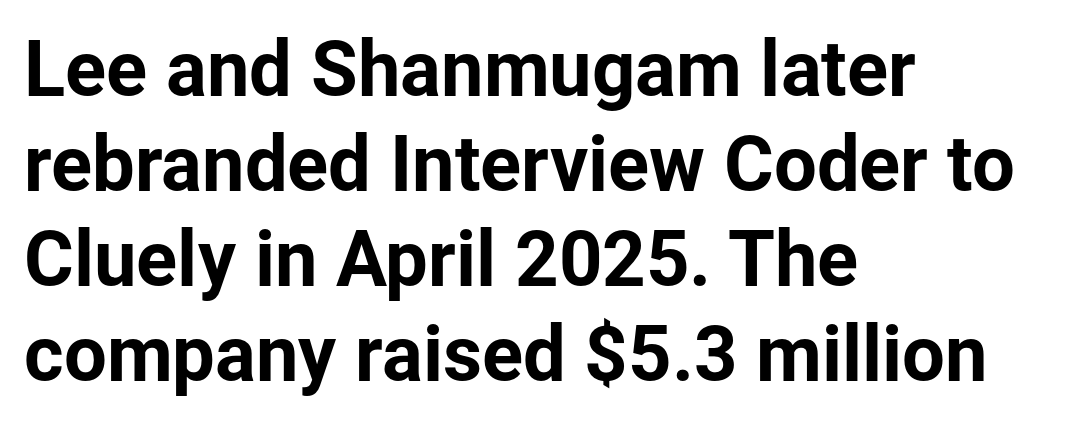
Q: Is the text italic (slanted)? A: No, it is upright.
Q: Is the typeface a serif or a sans-serif typeface? A: Sans-serif.
Q: Is the text underlined? A: No.
Q: How is the paragraph aligned? A: Left-aligned.
Q: Is the spacing between letters normal or unusually wide? A: Normal.
Q: Is the spacing between lines tight, normal or loose? A: Normal.
Q: Width (condensed, normal, or wide)? A: Normal.
Q: Stroke contrast? A: Low.
Q: x-height? A: Medium.
Q: Monospaced? A: No.
